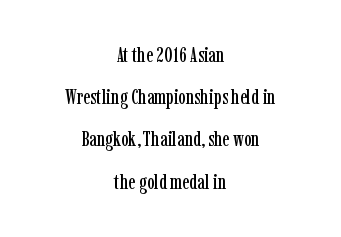
The vertical gap from one line to the next is large. Leftover space on each line is divided equally before and after the words. The axis of the letterforms is exactly vertical. Check under the words: just untouched page.
